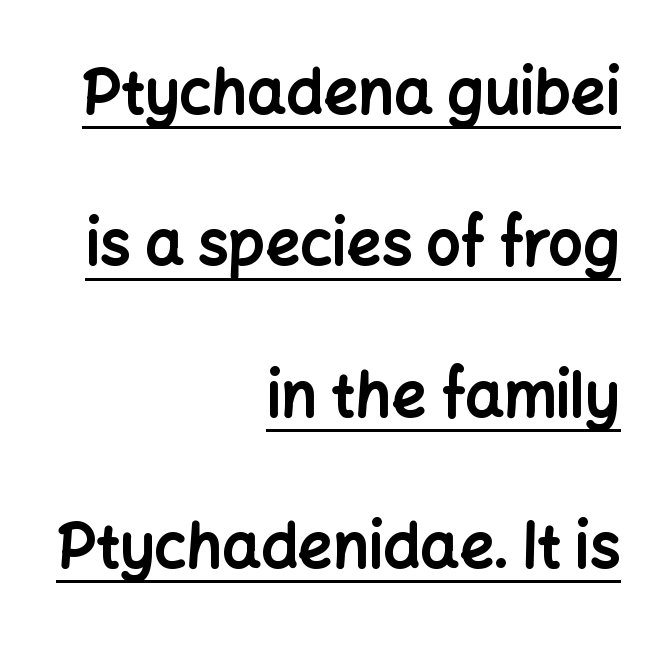
The image shows 61 px bold sans-serif type, upright; set right-aligned, loose line spacing (2.48x), normal letter spacing, underlined; low stroke contrast and a medium x-height.
